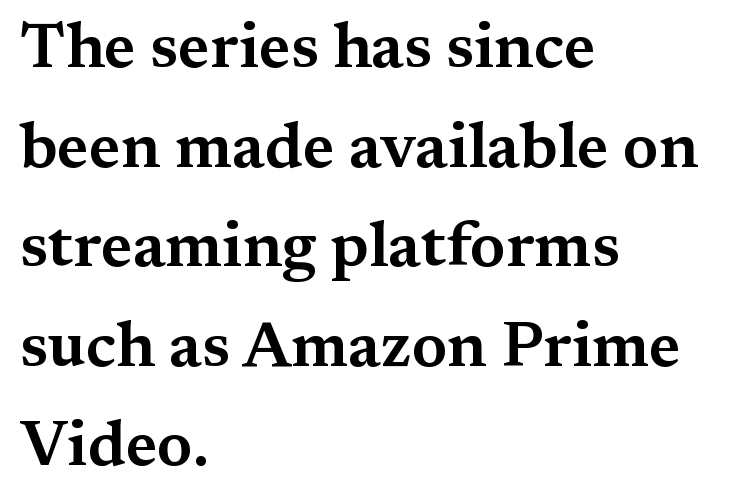
In CSS terms this would be text-align: left. Caption: standard tracking, unaltered. Each row of text sits above clean, open space. The lettering holds an erect, upright posture throughout.
